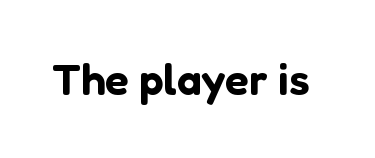
This rendering employs a face without finishing strokes, i.e., a sans-serif. The passage shown is typed in a proportional face where columns would drift. The gaps between neighbouring characters are ordinary and unremarkable. Do the letters lean? They stand straight. This rendering features lettering with no underline.
